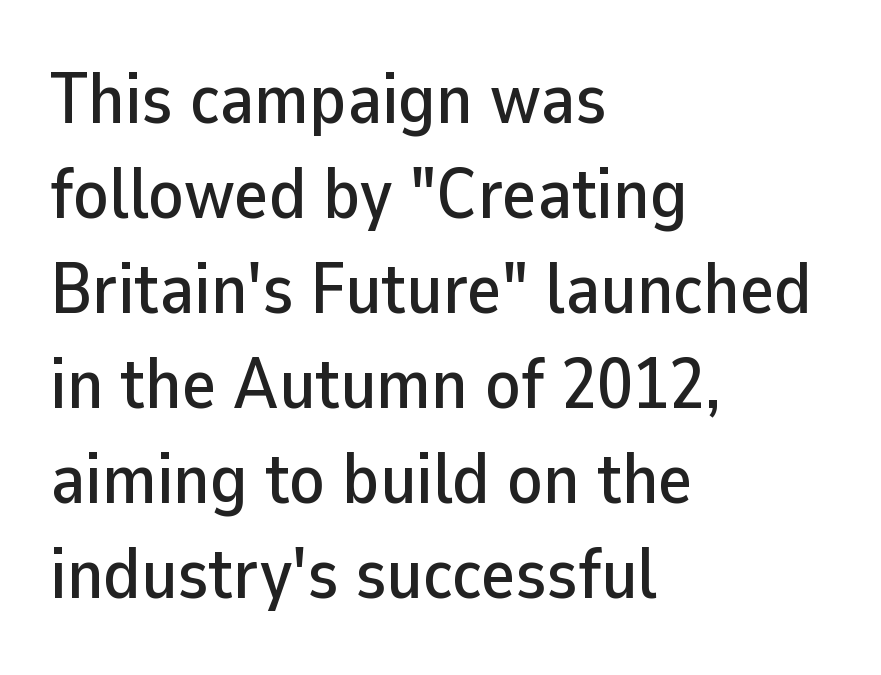
The image shows 72 px sans-serif type, upright; set left-aligned, normal line spacing (1.32x), normal letter spacing, not underlined; low stroke contrast and a medium x-height.
